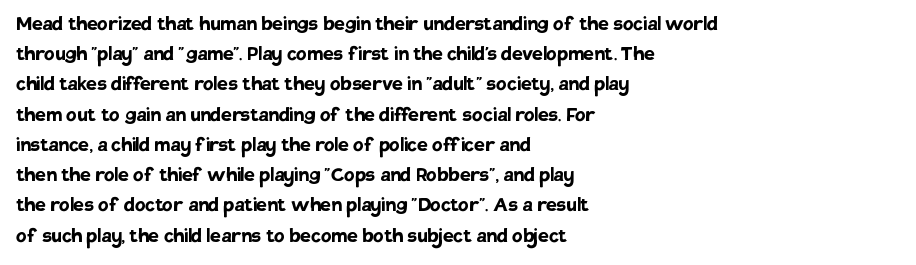
{"italic": "no", "bold": "yes", "underline": "no", "align": "left", "line_spacing": "normal", "line_spacing_ratio": 1.26, "letter_spacing": "normal", "letter_spacing_em": 0.0, "glyph_px": 24}
